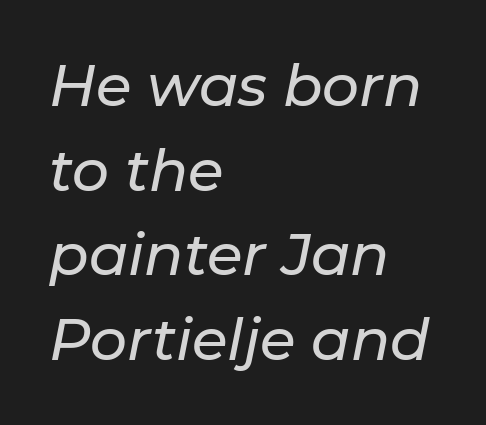
Casual observation: everything's shoved over to the left. Lines of text with bare space underneath. Varying glyph widths throughout — classic text-font behaviour. Every character sits at an angle, as italics do. Tracking value appears to be zero — textbook default spacing.
